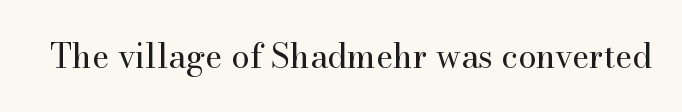
{"serif": "yes", "italic": "no", "bold": "no", "weight": "regular", "width": "normal", "stroke_contrast": "high", "x_height": "small", "monospaced": "no", "underline": "no", "letter_spacing": "normal", "letter_spacing_em": 0.0, "glyph_px": 33}
